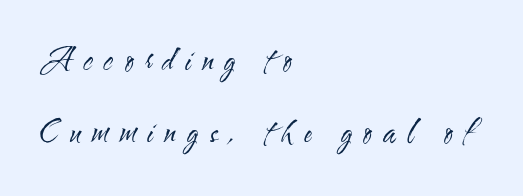
{"serif": "no", "bold": "no", "weight": "regular", "width": "condensed", "stroke_contrast": "medium", "x_height": "small", "monospaced": "no", "underline": "no", "align": "left", "line_spacing": "loose", "line_spacing_ratio": 2.39, "letter_spacing": "wide", "letter_spacing_em": 0.38, "glyph_px": 30}
